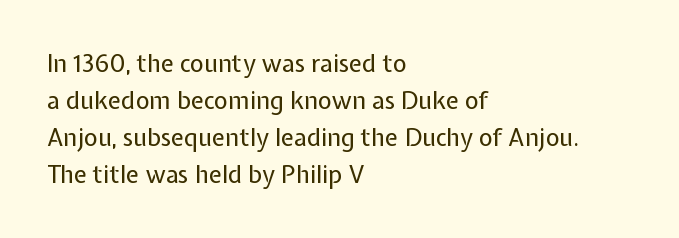
{"italic": "no", "bold": "no", "underline": "no", "align": "left", "line_spacing": "normal", "line_spacing_ratio": 1.54, "letter_spacing": "normal", "letter_spacing_em": 0.0, "glyph_px": 24}
